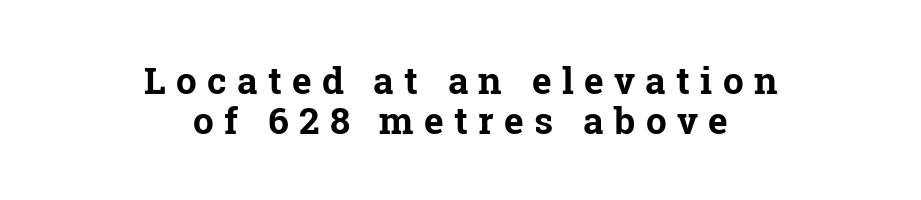
{"serif": "yes", "italic": "no", "bold": "yes", "weight": "bold", "width": "normal", "stroke_contrast": "low", "x_height": "medium", "monospaced": "no", "underline": "no", "align": "center", "line_spacing": "tight", "line_spacing_ratio": 1.07, "letter_spacing": "wide", "letter_spacing_em": 0.28, "glyph_px": 37}
